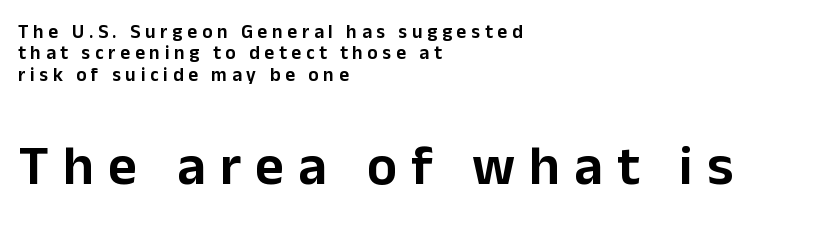
{"serif": "no", "italic": "no", "width": "normal", "stroke_contrast": "low", "x_height": "medium", "monospaced": "no", "underline": "no", "align": "left", "line_spacing": "tight", "line_spacing_ratio": 1.12, "letter_spacing": "wide", "letter_spacing_em": 0.25, "larger_block": "second", "size_ratio": 2.95, "glyph_px": 56}
